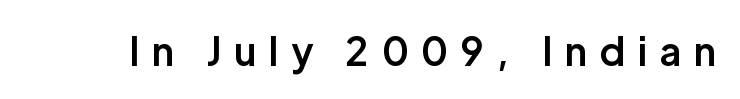
{"serif": "no", "italic": "no", "bold": "semi", "weight": "semibold", "width": "normal", "stroke_contrast": "low", "x_height": "medium", "monospaced": "no", "underline": "no", "letter_spacing": "wide", "letter_spacing_em": 0.33, "glyph_px": 39}
